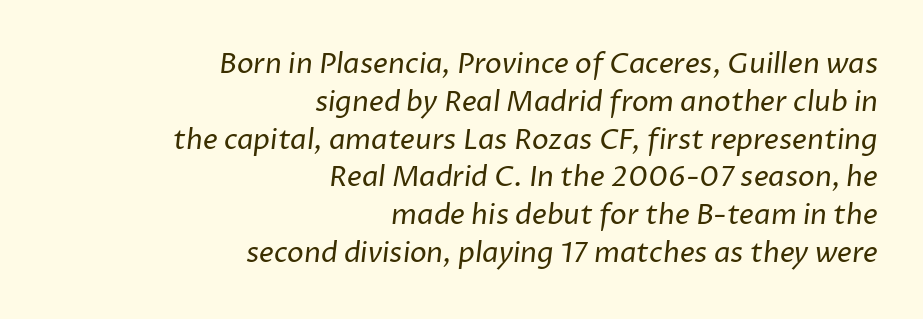
The image shows 28 px regular-weight sans-serif type; set right-aligned, normal line spacing (1.35x), normal letter spacing, not underlined; low stroke contrast and a medium x-height.
